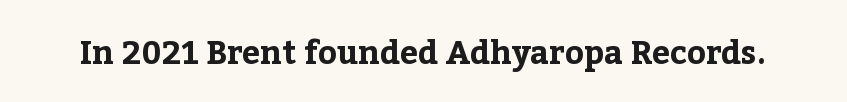
The image shows 32 px bold serif type, upright; set normal letter spacing, not underlined; low stroke contrast and a medium x-height.
